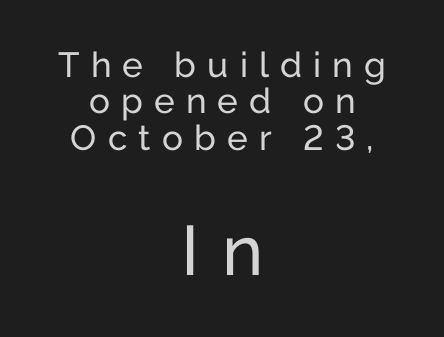
Think of a printed novel: that variable character pitch is what you see here. The composition opens small and finishes big. Words float on clear page, feet unadorned. Regarding serifs, this sample does without them.
